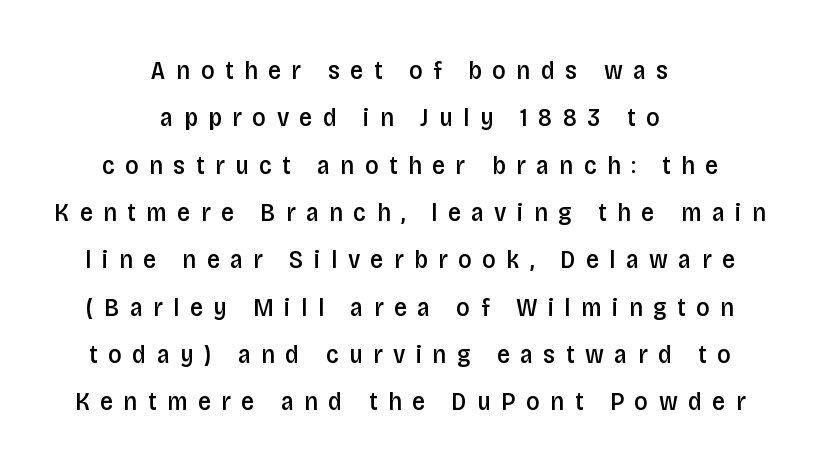
Q: Is the text bold? A: Semi-bold.
Q: Is the text italic (slanted)? A: No, it is upright.
Q: Is the text underlined? A: No.
Q: How is the paragraph aligned? A: Centered.
Q: Is the spacing between letters normal or unusually wide? A: Unusually wide.
